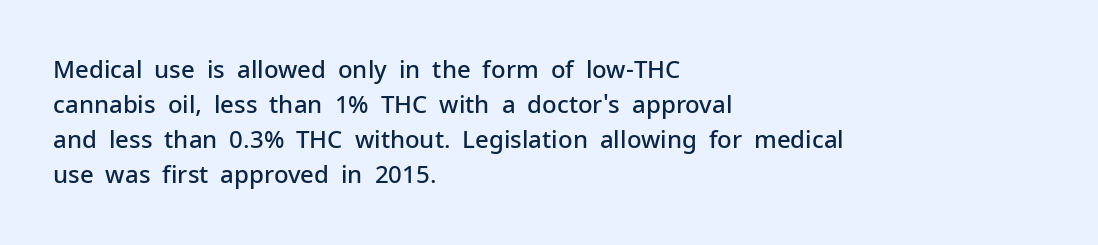
The image shows 24 px text type, upright; set left-aligned, normal line spacing (1.46x), normal letter spacing, not underlined.
